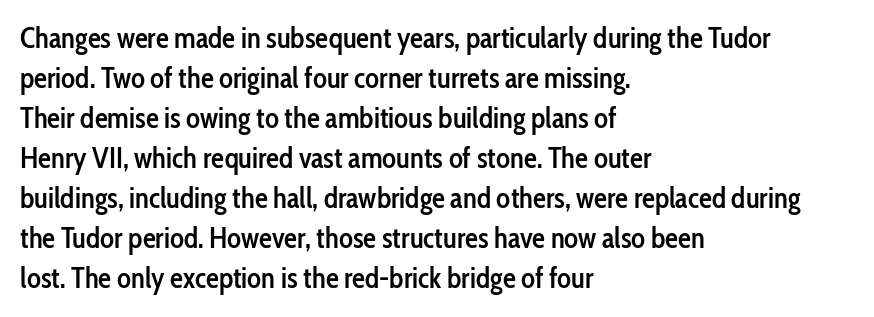
Do the letters lean? They stand straight. The ragged edge is on the right, which tells us the setting is flush left. Spacing between characters is what you'd get straight out of the box. Vertically, the passage feels balanced, rows spaced as you'd expect. The strokes are fattened partway — semibold, not bold.
